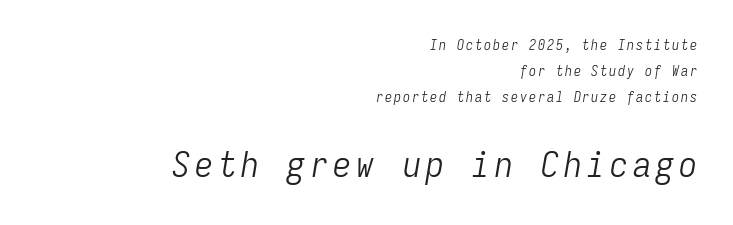
The letters are slanted; this is an italic face. Clear beneath every line of the passage. The rendering uses typewriter-style spacing with identical character cells. This layout puts the modest block above and the oversized block below. The strokes carry an ordinary text weight at most. Is the block centered? No — it sits flush against the right margin.
